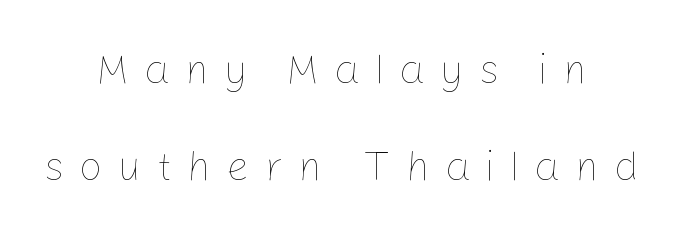
Weight class: somewhere from thin through regular. This is the regular roman posture of the typeface. Airy leading. Loose tracking; the words dissolve into strings of separated letters. The space directly below the letters is spotless. The paragraph shown floats in the horizontal middle.
